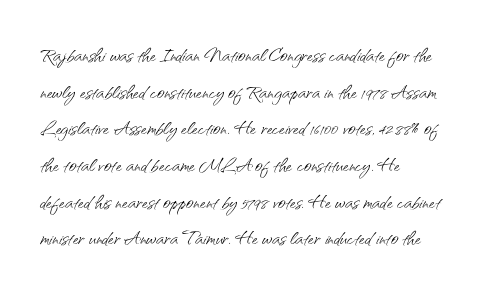
{"bold": "no", "underline": "no", "align": "left", "line_spacing": "normal", "line_spacing_ratio": 1.41, "letter_spacing": "normal", "letter_spacing_em": 0.0, "glyph_px": 26}
